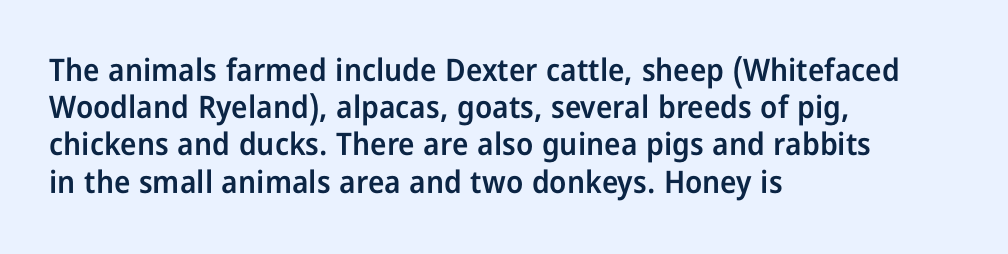
{"serif": "no", "italic": "no", "bold": "semi", "weight": "semibold", "width": "condensed", "stroke_contrast": "low", "x_height": "medium", "monospaced": "no", "underline": "no", "align": "left", "line_spacing_ratio": 1.2, "letter_spacing": "normal", "letter_spacing_em": 0.0, "glyph_px": 31}
